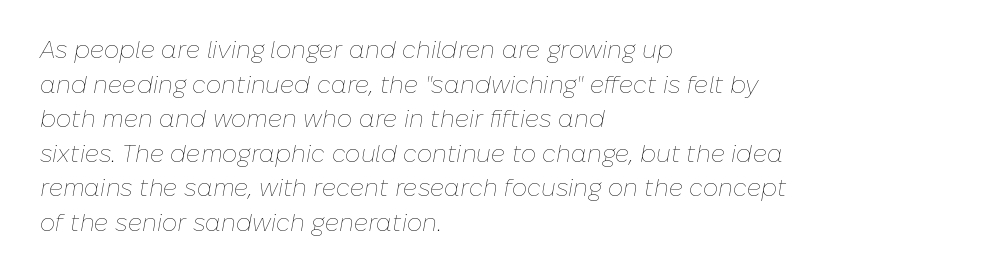
The face used here has a pronounced slope to its letters. Where is the straight margin? On the left. Regular leading. The font is comparable to plain body text, perhaps lighter.
